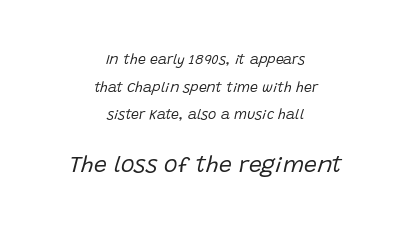
The image shows 23 px text type, italic (leaning right); set centered, loose line spacing (1.98x), normal letter spacing, not underlined; the second (bottom) block is 1.64x larger.
